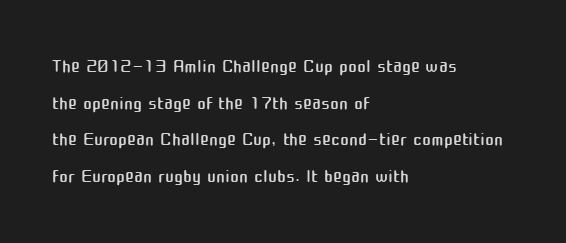
Reading down the block, your eye returns to a fixed left position each line. Do the letters lean? They stand straight. The strip under each line holds only bare page. Bold? No — there's no thickening of the strokes. Line spacing here is normal. Glyph-to-glyph distance matches everyday printed text.
